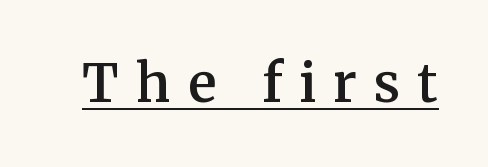
Q: Is the text bold? A: Semi-bold.
Q: Is the text italic (slanted)? A: No, it is upright.
Q: Is the typeface a serif or a sans-serif typeface? A: Serif.
Q: Is the text underlined? A: Yes.
Q: Is the spacing between letters normal or unusually wide? A: Unusually wide.
Q: Width (condensed, normal, or wide)? A: Normal.
Q: Stroke contrast? A: Medium.
Q: x-height? A: Medium.
Q: Monospaced? A: No.
